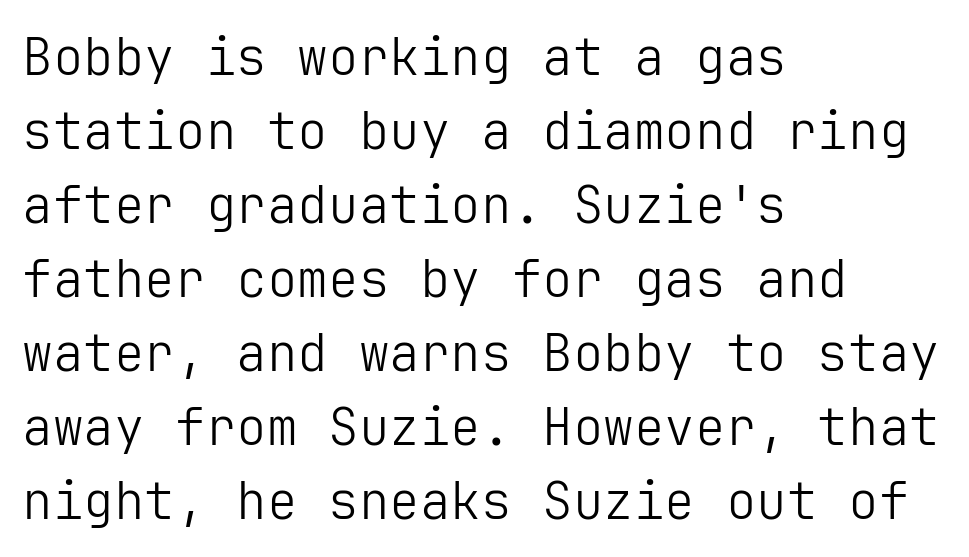
Q: Is the text bold? A: No.
Q: Is the text italic (slanted)? A: No, it is upright.
Q: Is the typeface a serif or a sans-serif typeface? A: Sans-serif.
Q: Is the text underlined? A: No.
Q: How is the paragraph aligned? A: Left-aligned.
Q: Is the spacing between letters normal or unusually wide? A: Normal.
Q: Is the spacing between lines tight, normal or loose? A: Normal.
Q: Width (condensed, normal, or wide)? A: Normal.
Q: Stroke contrast? A: Low.
Q: x-height? A: Medium.
